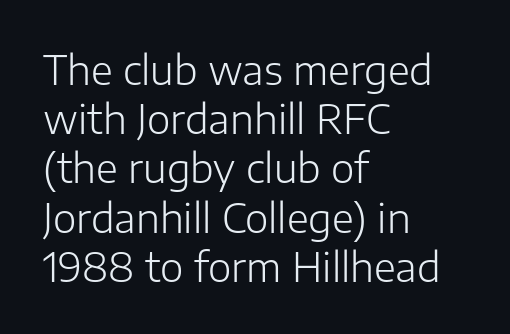
Inter-character spacing is left at the font's built-in metrics. Do the characters align in a grid? No, the font is proportional. The font's upright variant was chosen for this text. A bare baseline throughout the passage. Bold? No — there's no thickening of the strokes. The typeface chosen for these lines omits serifs.
